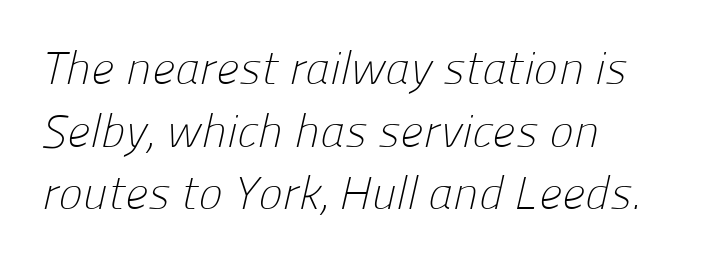
The image shows 46 px light sans-serif type; set left-aligned, normal line spacing (1.36x), normal letter spacing, not underlined; low stroke contrast and a medium x-height.
